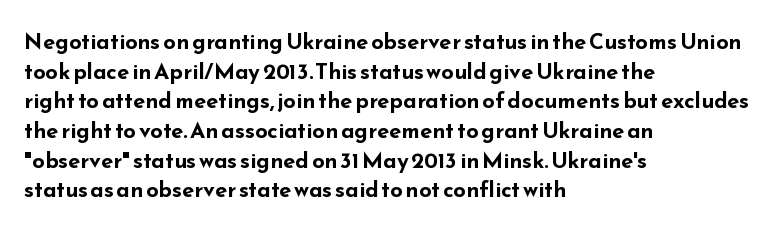
Caption: standard tracking, unaltered. Bold? Absolutely — the strokes are thick and heavy. Where is the straight margin? On the left. The line-height multiplier appears to be the usual default. Underlining? Definitely not there. Upright lettering throughout.
